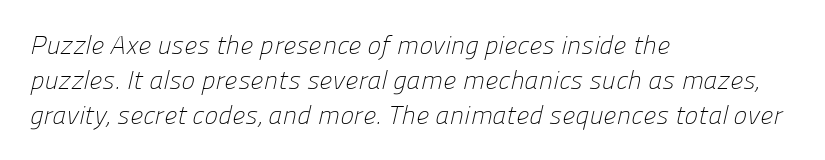
The image shows 26 px text type; set left-aligned, normal line spacing (1.34x), normal letter spacing, not underlined.
